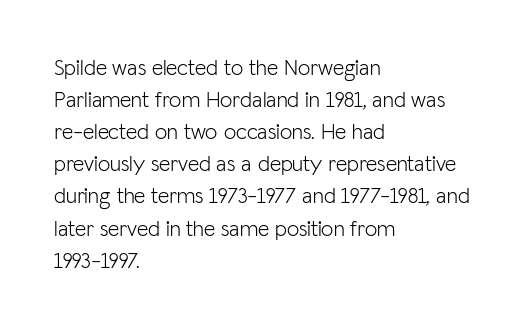
Weight: in the light-to-regular range. These lines keep a tight, regular rhythm from letter to letter. Any mark beneath the type? The region is blank. Left-aligned paragraph, ragged on the right. If you drew a line through each stem, it would be perfectly vertical. Honestly, the row spacing looks completely unremarkable.
